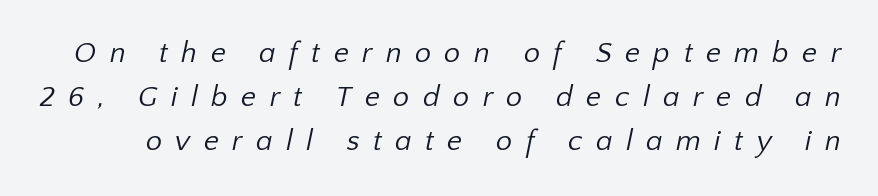
You could only call the tracking loose — the letters float apart. Heaviness? Minimal to ordinary, like unemphasized prose. Spacing verdict: proportional, widths tailored to each character. The glyphs in this specimen are sans serif. The area under the type is left untouched. The vertical gap from one line to the next is medium.
